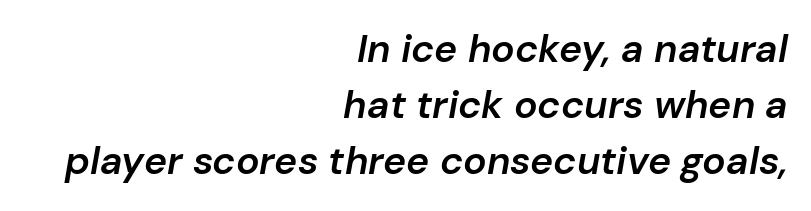
{"italic": "yes", "lean": "right", "slant_degrees": 10, "bold": "semi", "weight": "semibold", "width": "normal", "stroke_contrast": "low", "x_height": "medium", "monospaced": "no", "underline": "no", "align": "right", "line_spacing": "normal", "line_spacing_ratio": 1.44, "letter_spacing": "normal", "letter_spacing_em": 0.0, "glyph_px": 39}
